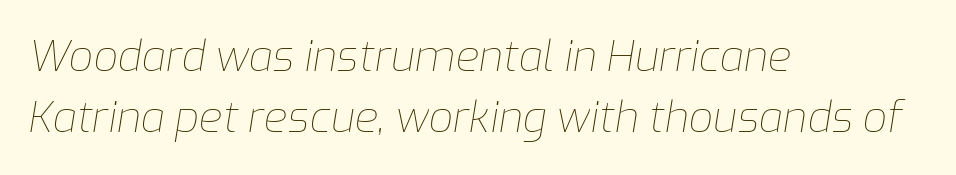
Q: Is the text bold? A: No.
Q: Is the text italic (slanted)? A: Yes, it leans right by about 9 degrees.
Q: Is the text underlined? A: No.
Q: How is the paragraph aligned? A: Left-aligned.
Q: Is the spacing between letters normal or unusually wide? A: Normal.
Q: Is the spacing between lines tight, normal or loose? A: Normal.
Q: Width (condensed, normal, or wide)? A: Normal.
Q: Stroke contrast? A: Low.
Q: x-height? A: Medium.
Q: Monospaced? A: No.
